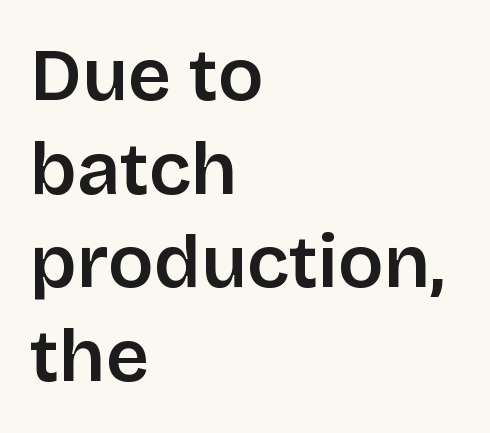
Q: Is the text bold? A: Semi-bold.
Q: Is the text italic (slanted)? A: No, it is upright.
Q: Is the typeface a serif or a sans-serif typeface? A: Sans-serif.
Q: Is the text underlined? A: No.
Q: How is the paragraph aligned? A: Left-aligned.
Q: Is the spacing between letters normal or unusually wide? A: Normal.
Q: Is the spacing between lines tight, normal or loose? A: Normal.
Q: Width (condensed, normal, or wide)? A: Normal.
Q: Stroke contrast? A: Low.
Q: x-height? A: Large.
Q: Monospaced? A: No.
